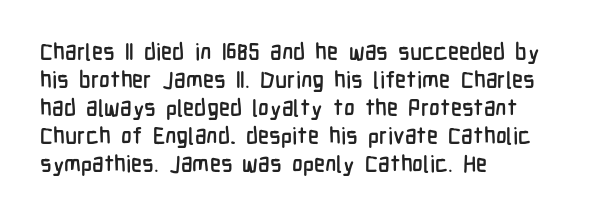
Look at the tracking — it's just the regular setting, nothing added. Caption: multi-line text, flush left, ragged right. Notice how the stems are strictly vertical — no italics here. A clean baseline with only descenders dipping below it.
